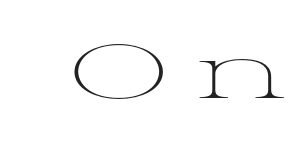
The face used here is rendered with a markedly widened letterfit. Decoration check: the copy has no underline. The text was rendered using a seriffed face with decorative stroke endings. Is there any slant? The stems are plumb. On a weight scale, this lands at 450 or below.
